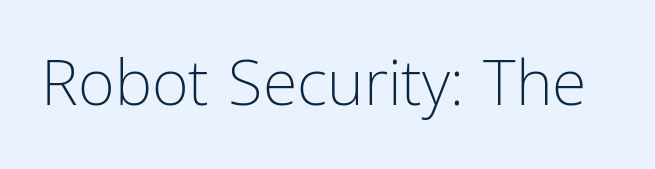
{"serif": "no", "italic": "no", "bold": "no", "weight": "light", "width": "condensed", "stroke_contrast": "low", "x_height": "medium", "monospaced": "no", "underline": "no", "letter_spacing": "normal", "letter_spacing_em": 0.0, "glyph_px": 63}
